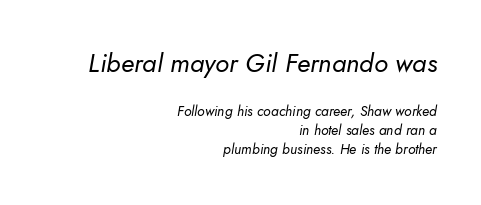
Q: Is the text bold? A: No.
Q: Is the text italic (slanted)? A: Yes, it leans right by about 10 degrees.
Q: Is the text underlined? A: No.
Q: How is the paragraph aligned? A: Right-aligned.
Q: Is the spacing between letters normal or unusually wide? A: Normal.
Q: Is the spacing between lines tight, normal or loose? A: Normal.
Q: Which block of text is set in a larger size, the first (top) or the second (bottom)? A: The first (top) one.
